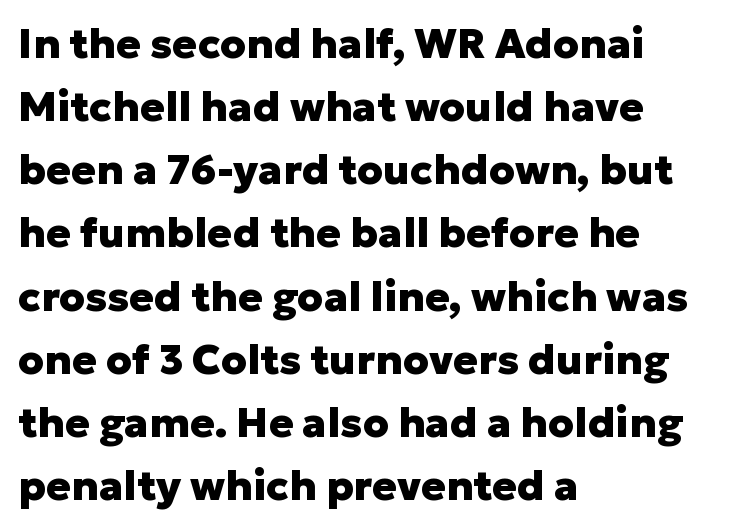
{"serif": "no", "italic": "no", "bold": "yes", "weight": "heavy", "width": "normal", "stroke_contrast": "low", "x_height": "medium", "monospaced": "no", "underline": "no", "align": "left", "line_spacing": "normal", "line_spacing_ratio": 1.54, "letter_spacing": "normal", "letter_spacing_em": 0.0, "glyph_px": 41}
